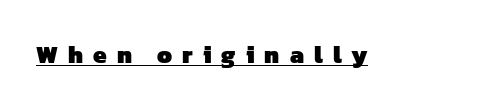
Look at the tracking — it's clearly loosened, letters drifting apart. Heavy, bold letterforms. The typesetter has applied underlining to the passage shown.
